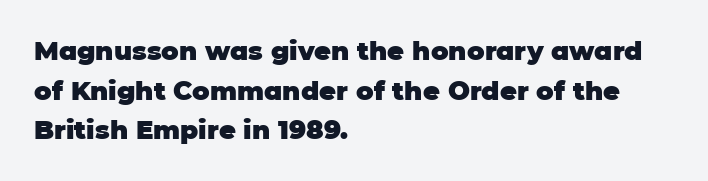
Q: Is the text bold? A: Yes.
Q: Is the text italic (slanted)? A: No, it is upright.
Q: Is the text underlined? A: No.
Q: How is the paragraph aligned? A: Left-aligned.
Q: Is the spacing between letters normal or unusually wide? A: Normal.
Q: Is the spacing between lines tight, normal or loose? A: Normal.
